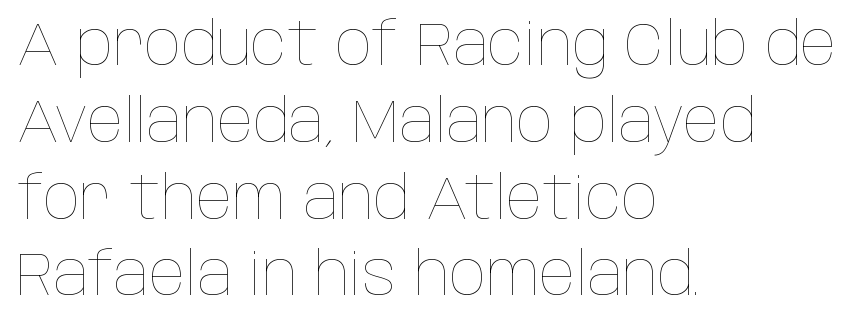
Q: Is the text bold? A: No.
Q: Is the text italic (slanted)? A: No, it is upright.
Q: Is the text underlined? A: No.
Q: How is the paragraph aligned? A: Left-aligned.
Q: Is the spacing between letters normal or unusually wide? A: Normal.
Q: Is the spacing between lines tight, normal or loose? A: Normal.
Q: Width (condensed, normal, or wide)? A: Condensed.
Q: Stroke contrast? A: Low.
Q: x-height? A: Large.
Q: Monospaced? A: No.
